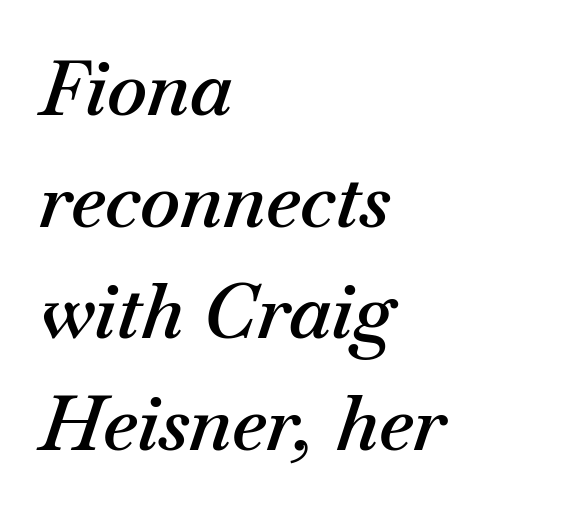
Q: Is the text bold? A: Semi-bold.
Q: Is the text italic (slanted)? A: Yes, it leans right by about 18 degrees.
Q: Is the text underlined? A: No.
Q: How is the paragraph aligned? A: Left-aligned.
Q: Is the spacing between letters normal or unusually wide? A: Normal.
Q: Is the spacing between lines tight, normal or loose? A: Normal.
Q: Width (condensed, normal, or wide)? A: Normal.
Q: Stroke contrast? A: Medium.
Q: x-height? A: Small.
Q: Monospaced? A: No.
